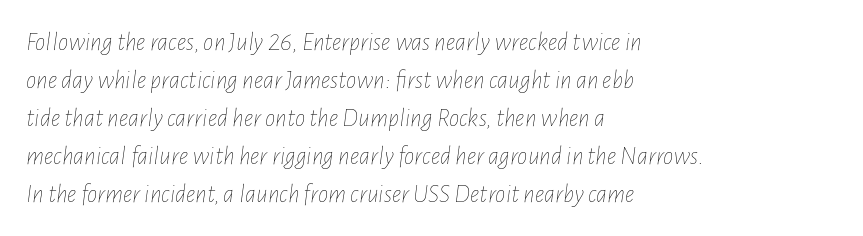
Q: Is the text bold? A: No.
Q: Is the text italic (slanted)? A: Yes, it leans right by about 7 degrees.
Q: Is the text underlined? A: No.
Q: How is the paragraph aligned? A: Left-aligned.
Q: Is the spacing between letters normal or unusually wide? A: Normal.
Q: Is the spacing between lines tight, normal or loose? A: Normal.
